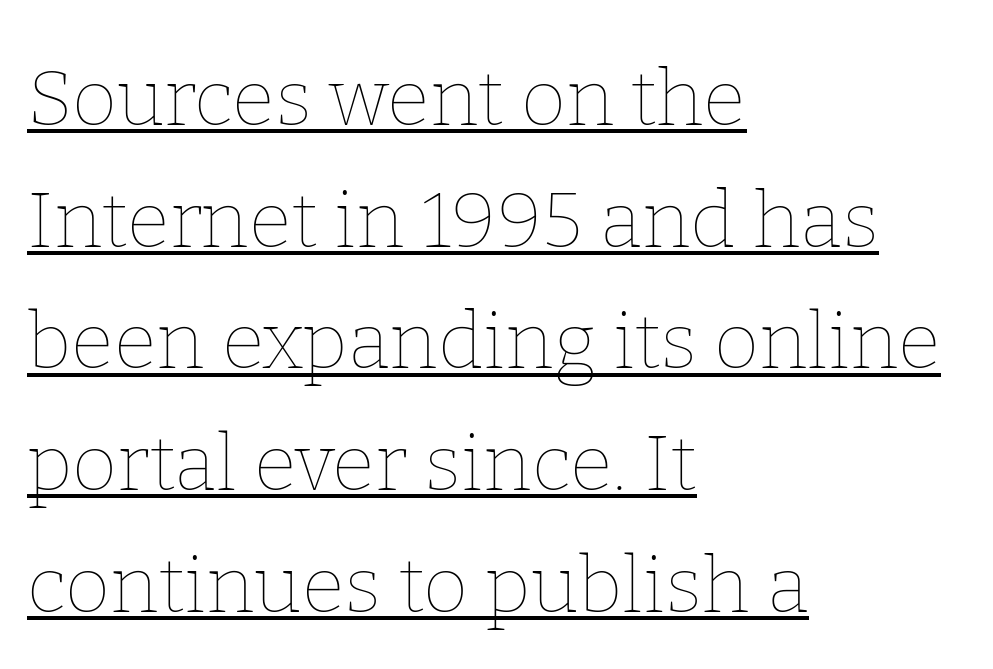
The image shows 78 px thin type, upright; set left-aligned, normal line spacing (1.56x), normal letter spacing, underlined; low stroke contrast and a medium x-height.
